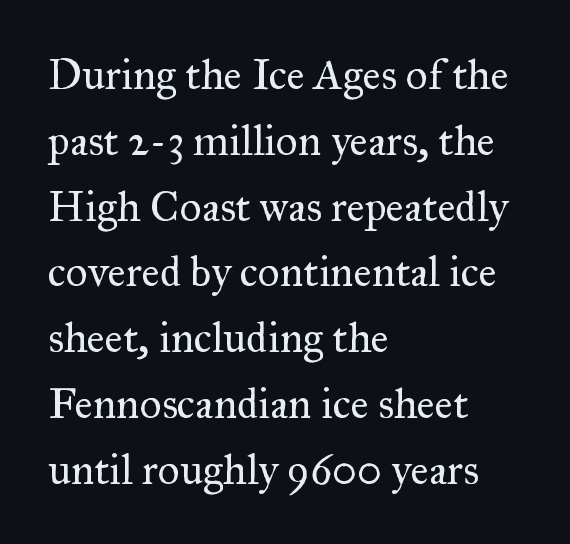
The image shows 43 px regular-weight serif type, upright; set left-aligned, normal line spacing (1.53x), normal letter spacing, not underlined; medium stroke contrast and a small x-height.
